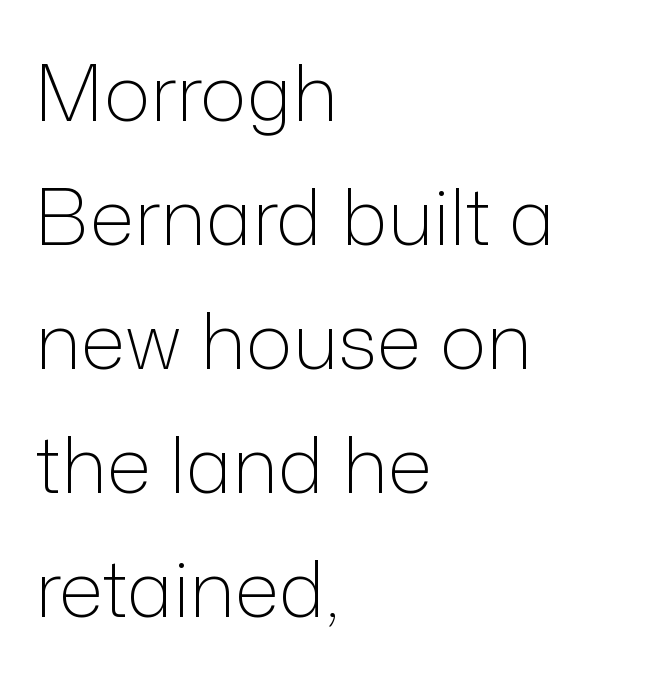
{"serif": "no", "italic": "no", "bold": "no", "weight": "light", "width": "normal", "stroke_contrast": "low", "x_height": "medium", "monospaced": "no", "underline": "no", "align": "left", "line_spacing": "normal", "line_spacing_ratio": 1.59, "letter_spacing": "normal", "letter_spacing_em": 0.0, "glyph_px": 78}
